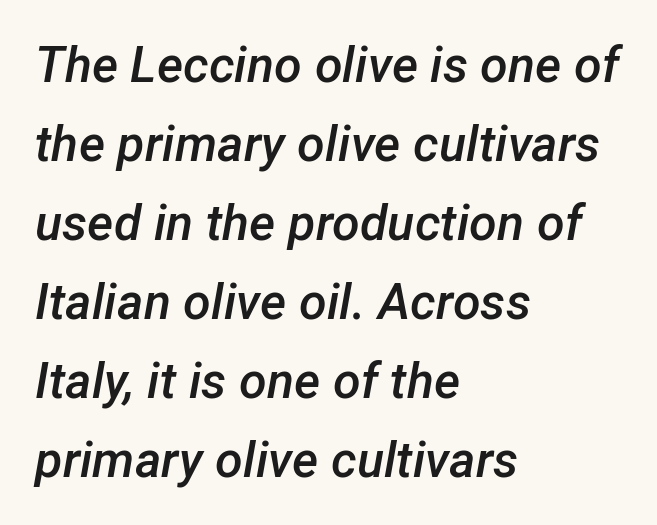
You could not count columns in this text — the font is proportionally spaced. If you measured baseline to baseline, you'd find a middling distance. Plain, unruled lines of type. Glyph-to-glyph distance matches everyday printed text.
